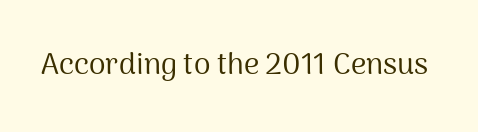
{"serif": "no", "italic": "no", "bold": "no", "weight": "regular", "width": "normal", "stroke_contrast": "medium", "x_height": "medium", "monospaced": "no", "underline": "no", "letter_spacing": "normal", "letter_spacing_em": 0.0, "glyph_px": 30}
